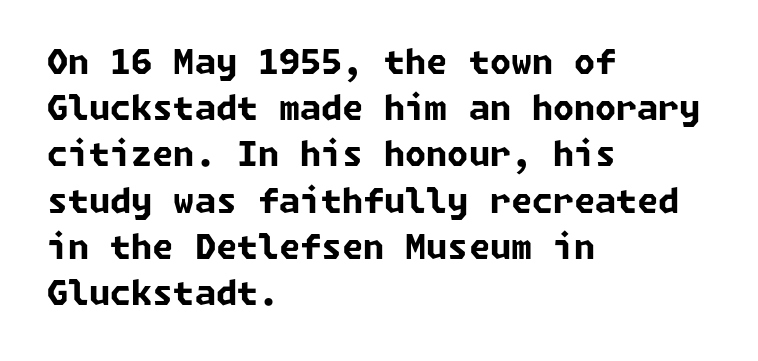
Q: Is the text bold? A: Yes.
Q: Is the typeface a serif or a sans-serif typeface? A: Sans-serif.
Q: Is the text underlined? A: No.
Q: How is the paragraph aligned? A: Left-aligned.
Q: Is the spacing between letters normal or unusually wide? A: Normal.
Q: Is the spacing between lines tight, normal or loose? A: Normal.
Q: Width (condensed, normal, or wide)? A: Normal.
Q: Stroke contrast? A: Low.
Q: x-height? A: Medium.
